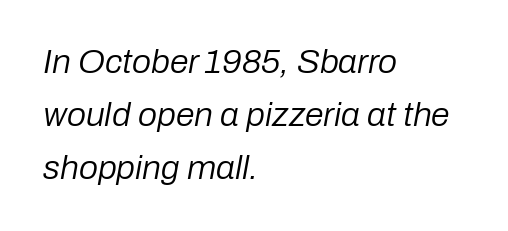
Q: Is the text bold? A: No.
Q: Is the text italic (slanted)? A: Yes, it leans right by about 10 degrees.
Q: Is the text underlined? A: No.
Q: How is the paragraph aligned? A: Left-aligned.
Q: Is the spacing between letters normal or unusually wide? A: Normal.
Q: Is the spacing between lines tight, normal or loose? A: Normal.
Q: Width (condensed, normal, or wide)? A: Normal.
Q: Stroke contrast? A: Low.
Q: x-height? A: Medium.
Q: Monospaced? A: No.
